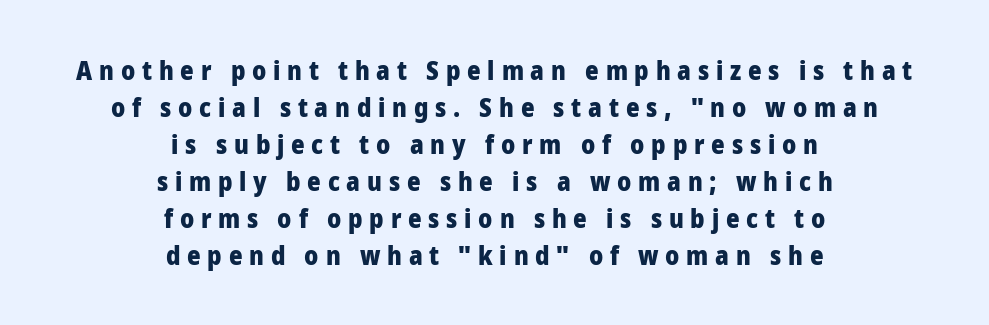
If you drew a line through each stem, it would be perfectly vertical. The type is letterspaced generously, with wide tracking. Emphasis by weight is at full strength: bold. The passage shown is not underscored anywhere. Summary of vertical rhythm: regular, with standard interline spacing. The passage is arranged like a title page — every line centered.
